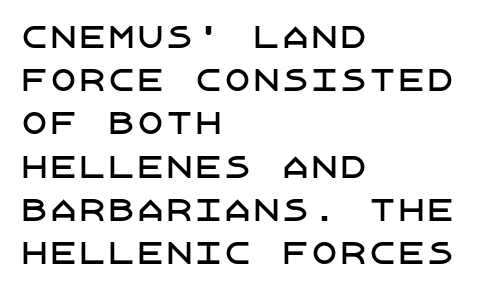
{"serif": "no", "italic": "no", "width": "normal", "stroke_contrast": "low", "x_height": "large", "underline": "no", "align": "left", "line_spacing": "normal", "line_spacing_ratio": 1.49, "letter_spacing": "normal", "letter_spacing_em": 0.0, "glyph_px": 29}
